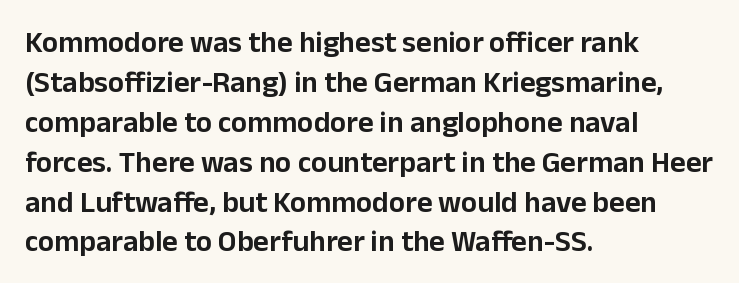
The image shows 30 px sans-serif type, upright; set left-aligned, normal line spacing (1.33x), normal letter spacing, not underlined; low stroke contrast and a medium x-height.
